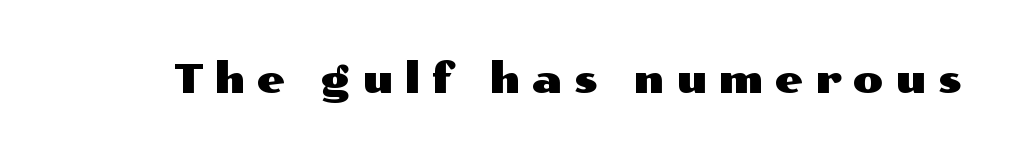
{"serif": "no", "italic": "no", "width": "wide", "stroke_contrast": "medium", "x_height": "medium", "monospaced": "no", "underline": "no", "letter_spacing": "wide", "letter_spacing_em": 0.29, "glyph_px": 40}
